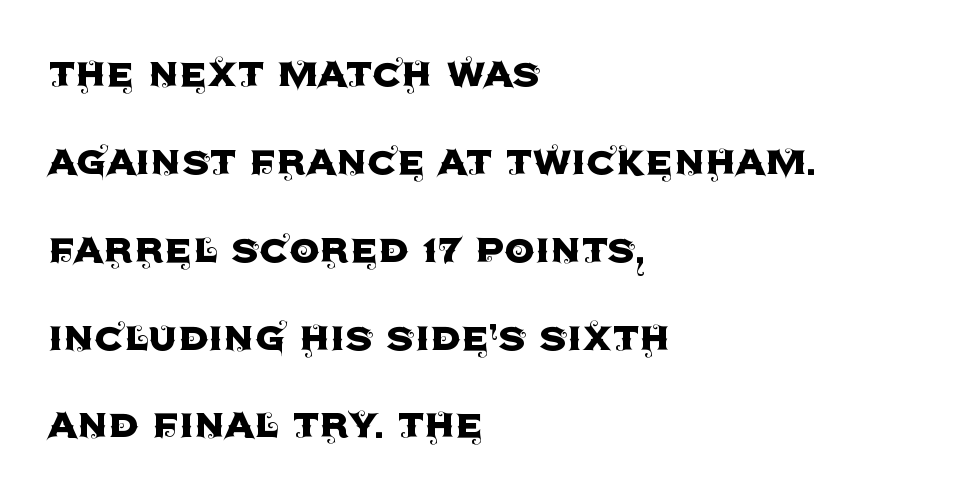
The image shows 48 px sans-serif type, upright; set left-aligned, line spacing 1.83x, normal letter spacing, not underlined; a large x-height.
